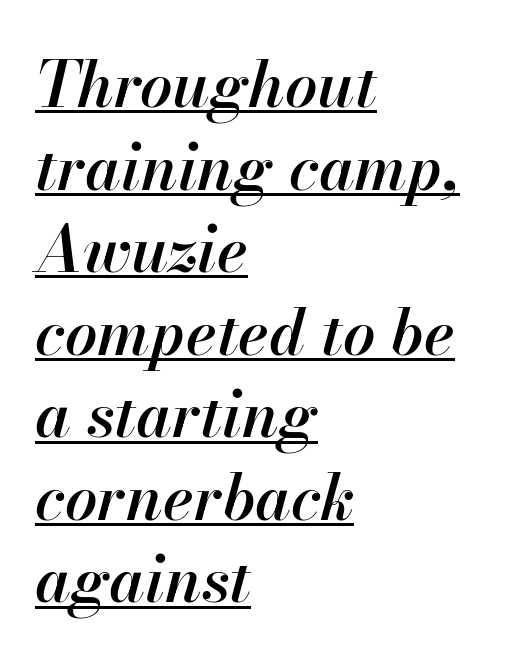
{"italic": "yes", "lean": "right", "slant_degrees": 13, "bold": "semi", "weight": "semibold", "width": "normal", "stroke_contrast": "high", "x_height": "small", "monospaced": "no", "underline": "yes", "align": "left", "line_spacing": "normal", "line_spacing_ratio": 1.29, "letter_spacing": "normal", "letter_spacing_em": 0.0, "glyph_px": 64}
